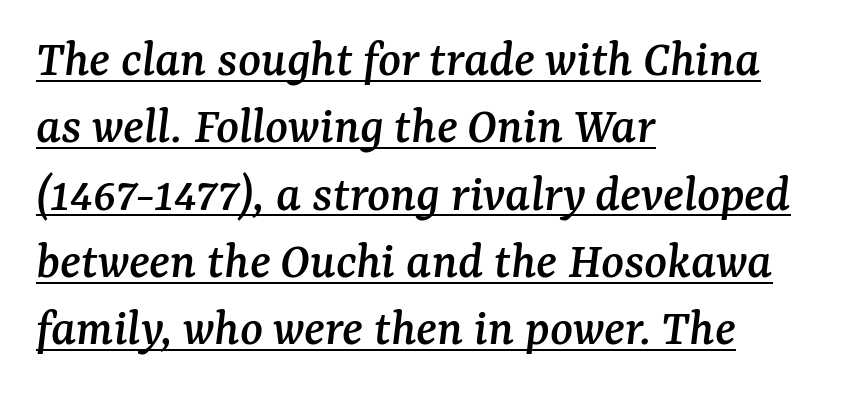
Q: Is the text italic (slanted)? A: Yes, it leans right by about 7 degrees.
Q: Is the typeface a serif or a sans-serif typeface? A: Serif.
Q: Is the text underlined? A: Yes.
Q: How is the paragraph aligned? A: Left-aligned.
Q: Is the spacing between letters normal or unusually wide? A: Normal.
Q: Is the spacing between lines tight, normal or loose? A: Normal.
Q: Width (condensed, normal, or wide)? A: Normal.
Q: Stroke contrast? A: Medium.
Q: x-height? A: Medium.
Q: Monospaced? A: No.
